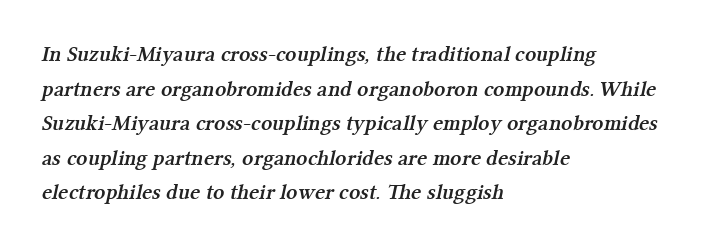
The image shows 22 px text type; set left-aligned, normal line spacing (1.57x), normal letter spacing, not underlined.
